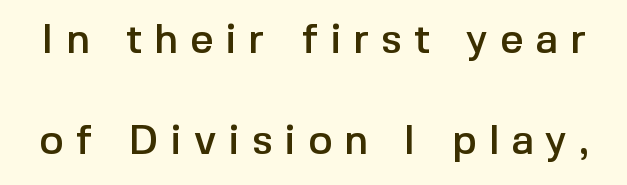
{"serif": "no", "italic": "no", "width": "normal", "x_height": "medium", "monospaced": "no", "underline": "no", "line_spacing": "loose", "line_spacing_ratio": 2.46, "letter_spacing": "wide", "letter_spacing_em": 0.29, "glyph_px": 41}
